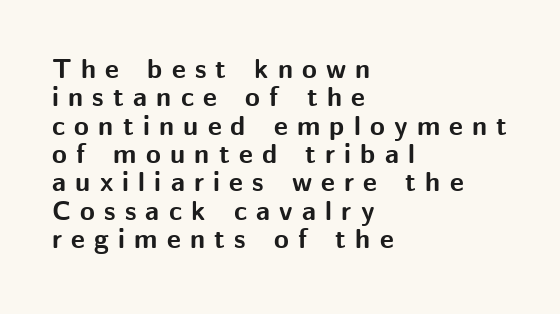
The image shows 27 px bold type, upright; set left-aligned, tight line spacing (1.05x), unusually wide letter spacing (+0.34 em), not underlined.
